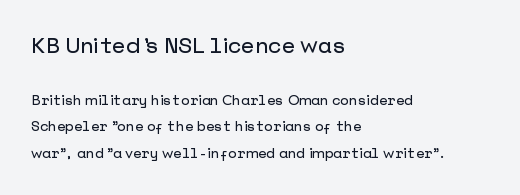
Descenders are the only things crossing below the line. The leading is generous, giving the passage an open texture. You can tell it's not italic because the verticals are truly vertical. Look at the glyph heights: the upper group is clearly the bigger setting. There is no visible air inserted between adjacent glyphs.
